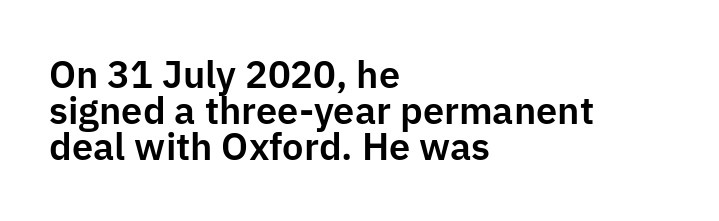
{"serif": "no", "italic": "no", "width": "normal", "stroke_contrast": "low", "x_height": "medium", "monospaced": "no", "underline": "no", "align": "left", "line_spacing": "tight", "line_spacing_ratio": 0.95, "letter_spacing": "normal", "letter_spacing_em": 0.0, "glyph_px": 38}
